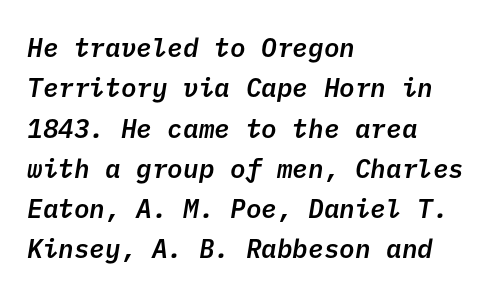
{"bold": "semi", "underline": "no", "align": "left", "line_spacing": "normal", "line_spacing_ratio": 1.55, "letter_spacing": "normal", "letter_spacing_em": 0.0, "glyph_px": 26}
